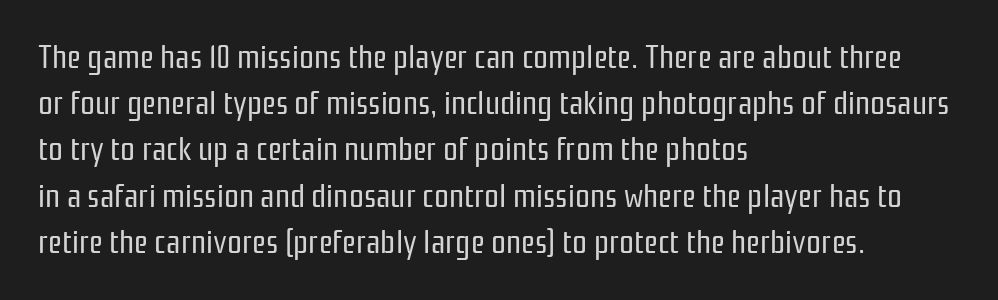
Q: Is the text bold? A: No.
Q: Is the text italic (slanted)? A: No, it is upright.
Q: Is the typeface a serif or a sans-serif typeface? A: Sans-serif.
Q: Is the text underlined? A: No.
Q: How is the paragraph aligned? A: Left-aligned.
Q: Is the spacing between letters normal or unusually wide? A: Normal.
Q: Is the spacing between lines tight, normal or loose? A: Normal.
Q: Width (condensed, normal, or wide)? A: Condensed.
Q: Stroke contrast? A: Low.
Q: x-height? A: Medium.
Q: Monospaced? A: No.
